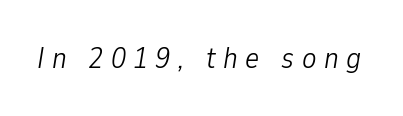
The typography opts for an oblique posture over an upright one. Someone cranked the tracking dial way up on this one. Nobody drew a line under any word here. The characters are drawn with everyday or finer stroke widths. Varying glyph widths throughout — classic text-font behaviour.
